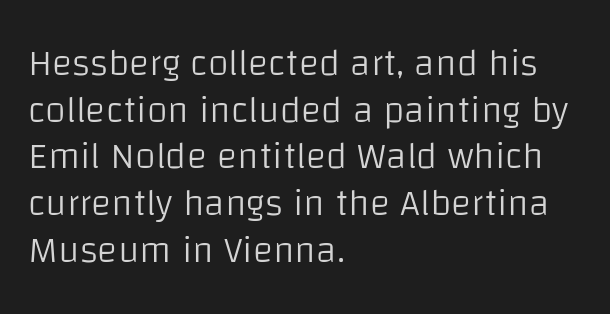
{"serif": "no", "italic": "no", "bold": "no", "weight": "light", "width": "normal", "stroke_contrast": "low", "x_height": "large", "monospaced": "no", "underline": "no", "align": "left", "line_spacing_ratio": 1.23, "letter_spacing": "normal", "letter_spacing_em": 0.0, "glyph_px": 38}
